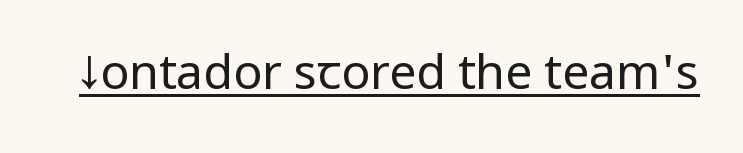
The image shows 48 px regular-weight, condensed sans-serif type, upright; set normal letter spacing, underlined; low stroke contrast and a large x-height.
